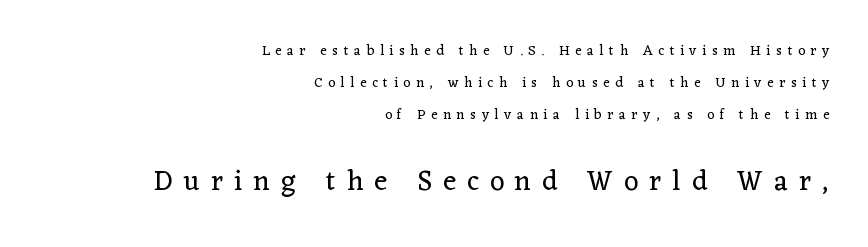
Q: Is the text bold? A: No.
Q: Is the text italic (slanted)? A: No, it is upright.
Q: Is the typeface a serif or a sans-serif typeface? A: Serif.
Q: Is the text underlined? A: No.
Q: How is the paragraph aligned? A: Right-aligned.
Q: Is the spacing between letters normal or unusually wide? A: Unusually wide.
Q: Is the spacing between lines tight, normal or loose? A: Loose.
Q: Which block of text is set in a larger size, the first (top) or the second (bottom)? A: The second (bottom) one.
Q: Width (condensed, normal, or wide)? A: Normal.
Q: Stroke contrast? A: Low.
Q: x-height? A: Medium.
Q: Monospaced? A: No.
